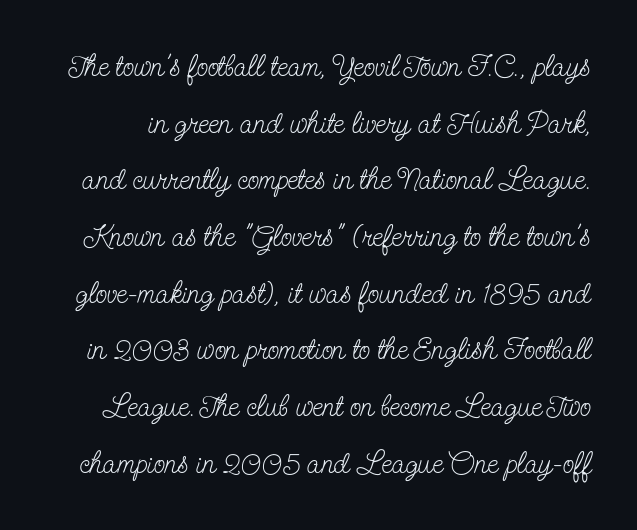
{"serif": "yes", "bold": "no", "weight": "light", "width": "condensed", "stroke_contrast": "low", "x_height": "small", "monospaced": "no", "underline": "no", "line_spacing_ratio": 1.89, "letter_spacing": "normal", "letter_spacing_em": 0.0, "glyph_px": 30}
